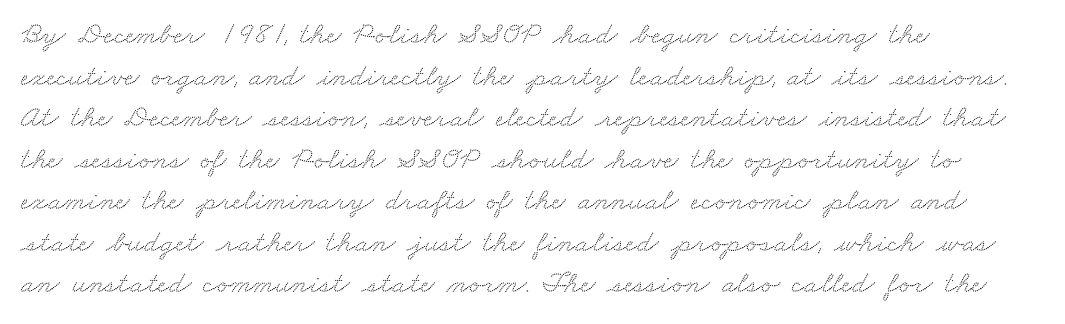
The image shows 31 px wide serif type; set left-aligned, normal line spacing (1.34x), normal letter spacing, not underlined; medium stroke contrast and a small x-height.
